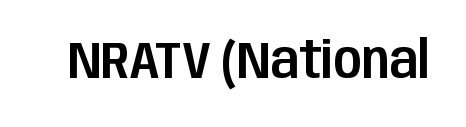
The image shows 52 px condensed sans-serif type, upright; set normal letter spacing, not underlined; low stroke contrast and a large x-height.
